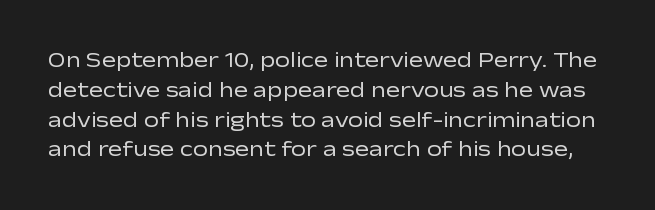
Line spacing here is normal. You can tell it's not italic because the verticals are truly vertical. The space beneath each line is pristine and unruled. Default kerning and tracking; the words read as compact shapes.
